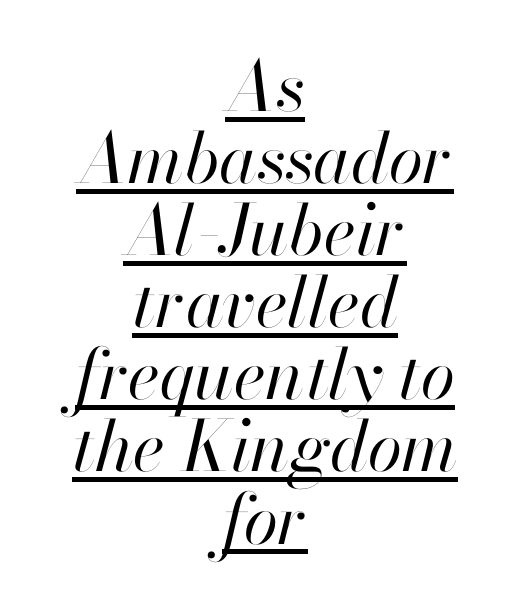
The lettering tilts uniformly, giving the passage an italic look. Vertical stems look standard width or narrower in stroke. Where is the straight margin? There isn't one; the lines are centered. A typesetter would call this proportional, since set widths differ per character. Horizontal bands of white between lines are thin slivers. Glance below the letters and you will spot a drawn line.
